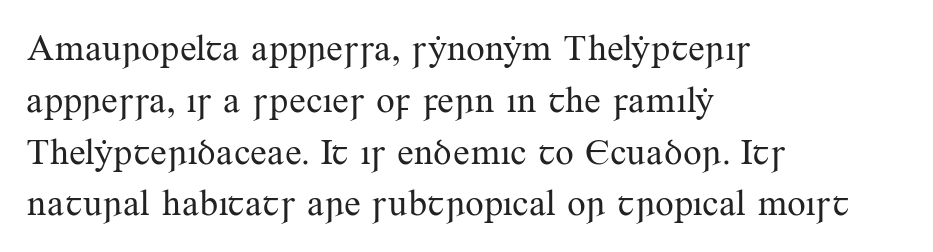
Q: Is the text bold? A: No.
Q: Is the text italic (slanted)? A: No, it is upright.
Q: Is the typeface a serif or a sans-serif typeface? A: Serif.
Q: Is the text underlined? A: No.
Q: How is the paragraph aligned? A: Left-aligned.
Q: Is the spacing between letters normal or unusually wide? A: Normal.
Q: Is the spacing between lines tight, normal or loose? A: Normal.
Q: Width (condensed, normal, or wide)? A: Normal.
Q: Stroke contrast? A: Medium.
Q: x-height? A: Small.
Q: Monospaced? A: No.
